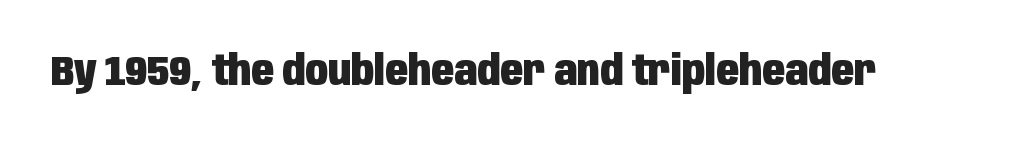
Q: Is the text bold? A: Yes.
Q: Is the text italic (slanted)? A: No, it is upright.
Q: Is the typeface a serif or a sans-serif typeface? A: Sans-serif.
Q: Is the text underlined? A: No.
Q: Is the spacing between letters normal or unusually wide? A: Normal.
Q: Width (condensed, normal, or wide)? A: Condensed.
Q: Stroke contrast? A: Low.
Q: x-height? A: Large.
Q: Monospaced? A: No.
